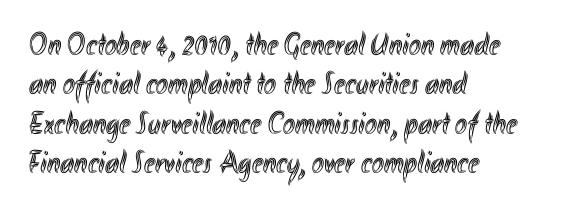
Q: Is the text italic (slanted)? A: Yes.
Q: Is the text underlined? A: No.
Q: How is the paragraph aligned? A: Left-aligned.
Q: Is the spacing between letters normal or unusually wide? A: Normal.
Q: Width (condensed, normal, or wide)? A: Condensed.
Q: x-height? A: Small.
Q: Monospaced? A: No.
